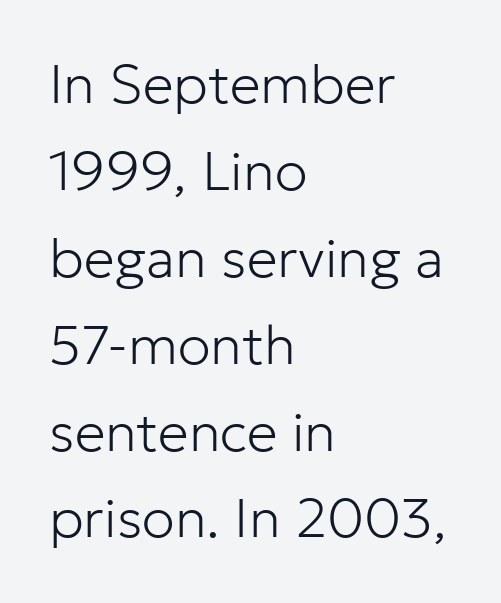
The image shows 55 px light sans-serif type, upright; set left-aligned, normal line spacing (1.58x), normal letter spacing, not underlined; low stroke contrast and a medium x-height.
